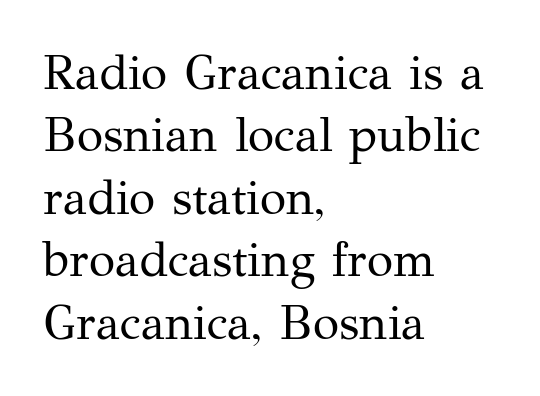
The image shows 48 px regular-weight serif type, upright; set left-aligned, normal line spacing (1.3x), normal letter spacing, not underlined; medium stroke contrast and a medium x-height.
